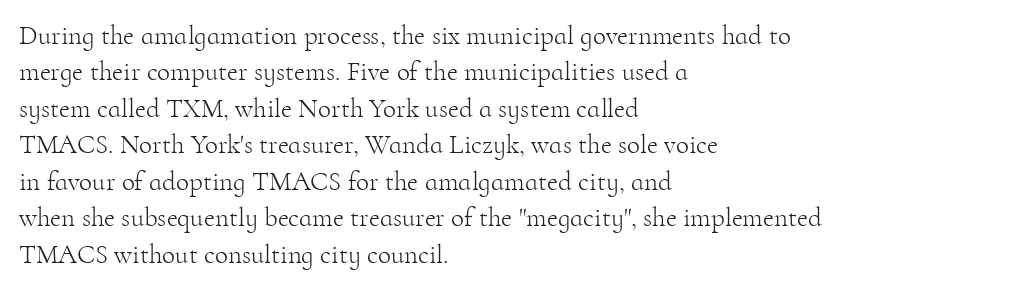
Q: Is the text bold? A: No.
Q: Is the text italic (slanted)? A: No, it is upright.
Q: Is the text underlined? A: No.
Q: How is the paragraph aligned? A: Left-aligned.
Q: Is the spacing between letters normal or unusually wide? A: Normal.
Q: Is the spacing between lines tight, normal or loose? A: Normal.
